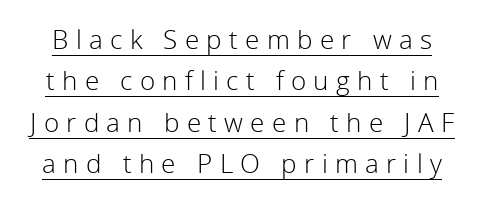
Q: Is the text bold? A: No.
Q: Is the text italic (slanted)? A: No, it is upright.
Q: Is the text underlined? A: Yes.
Q: Is the spacing between letters normal or unusually wide? A: Unusually wide.
Q: Is the spacing between lines tight, normal or loose? A: Normal.
